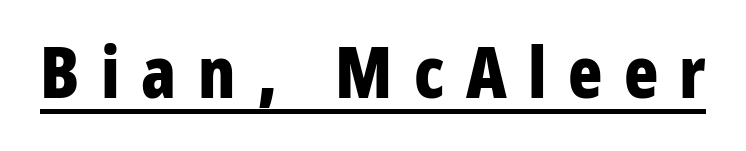
Q: Is the text bold? A: Yes.
Q: Is the text italic (slanted)? A: No, it is upright.
Q: Is the typeface a serif or a sans-serif typeface? A: Sans-serif.
Q: Is the text underlined? A: Yes.
Q: Is the spacing between letters normal or unusually wide? A: Unusually wide.
Q: Width (condensed, normal, or wide)? A: Condensed.
Q: Stroke contrast? A: Low.
Q: x-height? A: Large.
Q: Monospaced? A: No.
